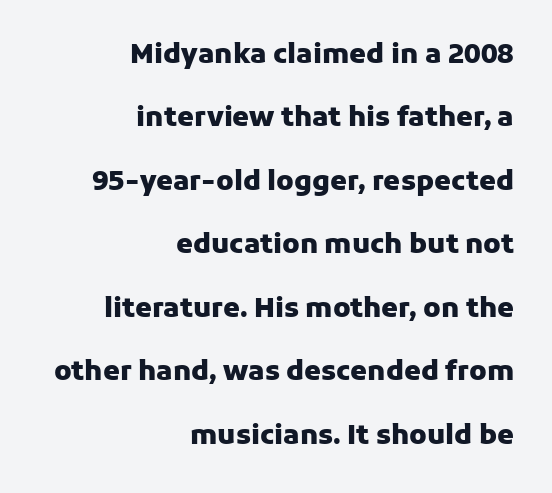
The image shows 27 px bold type, upright; set right-aligned, loose line spacing (2.35x), normal letter spacing, not underlined.
